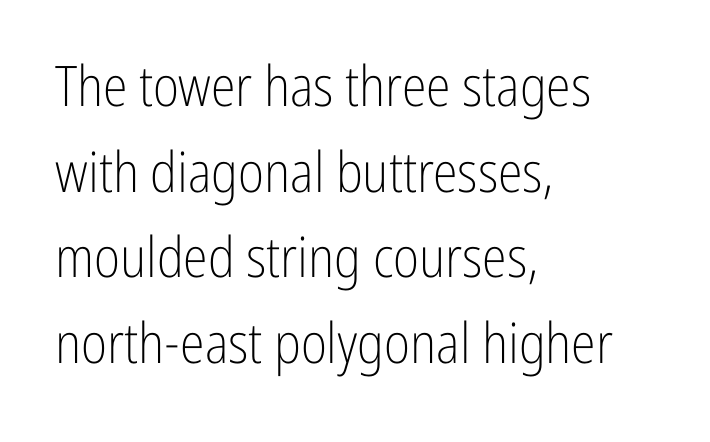
The image shows 56 px light, condensed sans-serif type, upright; set left-aligned, normal line spacing (1.53x), normal letter spacing, not underlined; low stroke contrast and a medium x-height.
